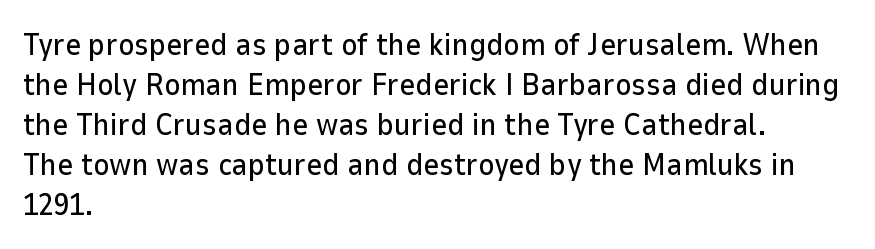
The image shows 31 px sans-serif type, upright; set left-aligned, normal line spacing (1.29x), normal letter spacing, not underlined; low stroke contrast and a medium x-height.
